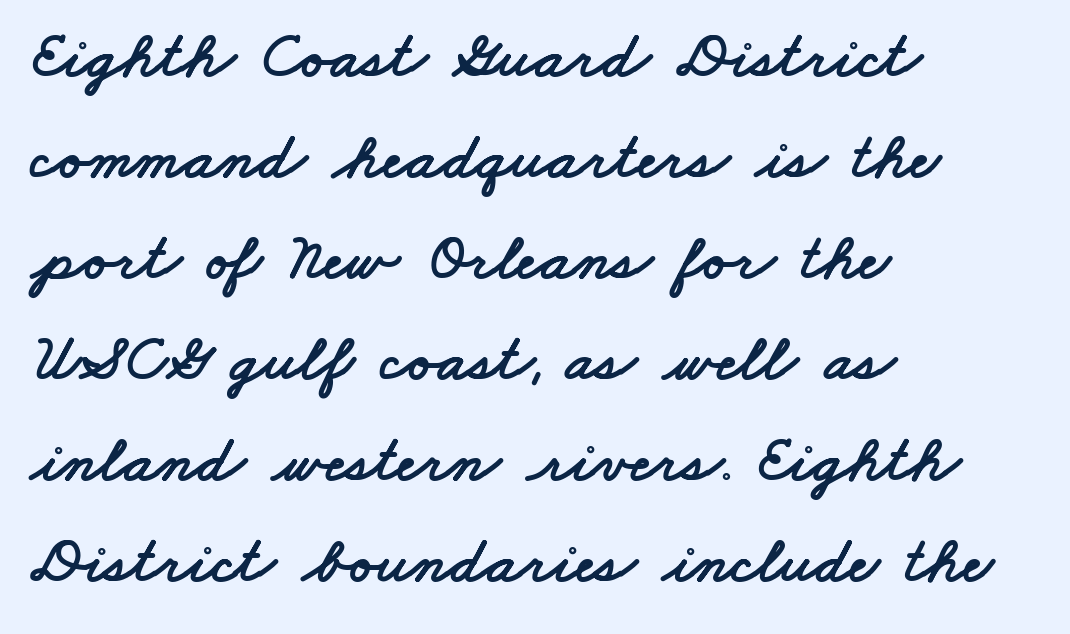
Q: Is the typeface a serif or a sans-serif typeface? A: Sans-serif.
Q: Is the text underlined? A: No.
Q: How is the paragraph aligned? A: Left-aligned.
Q: Is the spacing between letters normal or unusually wide? A: Normal.
Q: Is the spacing between lines tight, normal or loose? A: Normal.
Q: Width (condensed, normal, or wide)? A: Wide.
Q: Stroke contrast? A: Low.
Q: x-height? A: Small.
Q: Monospaced? A: No.
